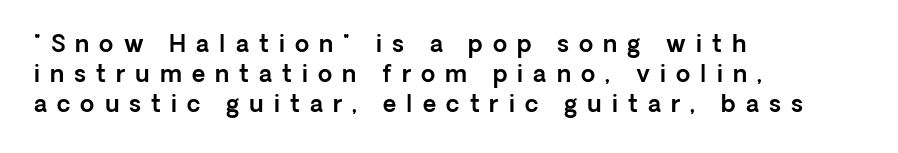
Q: Is the text italic (slanted)? A: No, it is upright.
Q: Is the text underlined? A: No.
Q: How is the paragraph aligned? A: Left-aligned.
Q: Is the spacing between letters normal or unusually wide? A: Unusually wide.
Q: Is the spacing between lines tight, normal or loose? A: Normal.
